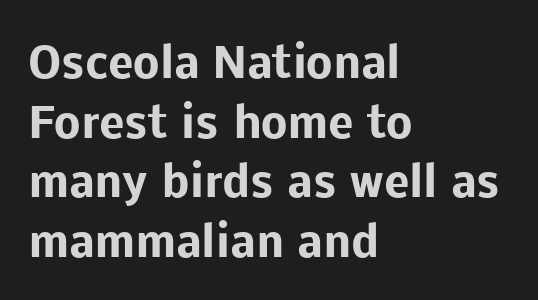
Quick note: underline off. Every row of glyphs begins at an identical x-position on the left. The line-height multiplier appears to be the usual default. What kind of face is this? One without serifs — a sans. Characters follow at the spacing the type designer built in. Unlike italic type, these characters show no tilt at all.
